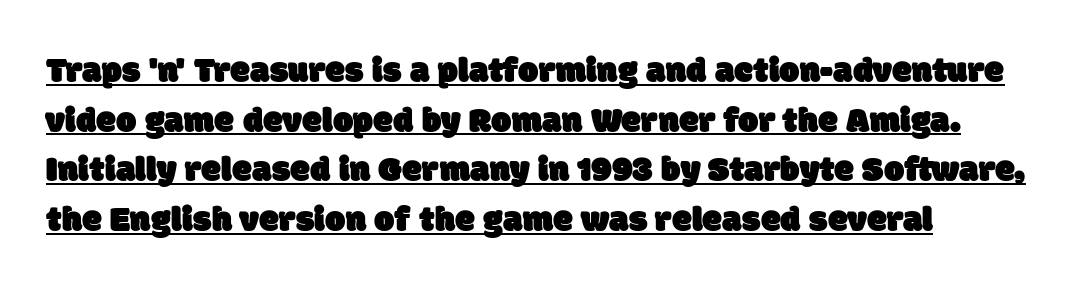
{"serif": "no", "width": "normal", "stroke_contrast": "low", "x_height": "large", "monospaced": "no", "underline": "yes", "line_spacing": "normal", "line_spacing_ratio": 1.38, "letter_spacing": "normal", "letter_spacing_em": 0.0, "glyph_px": 36}
